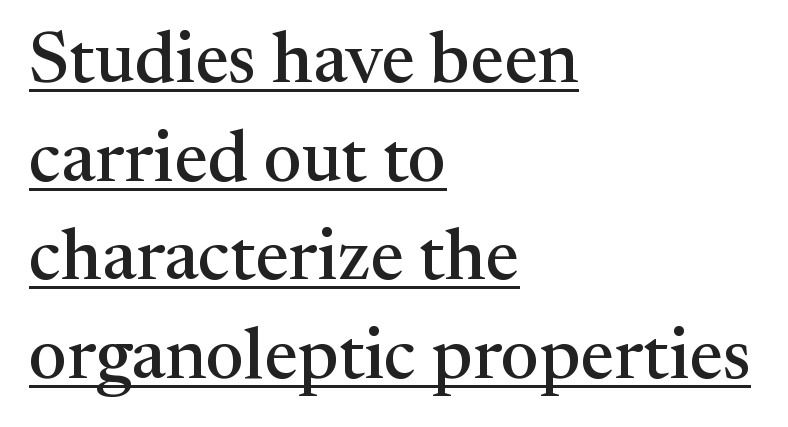
Q: Is the text italic (slanted)? A: No, it is upright.
Q: Is the typeface a serif or a sans-serif typeface? A: Serif.
Q: Is the text underlined? A: Yes.
Q: How is the paragraph aligned? A: Left-aligned.
Q: Is the spacing between letters normal or unusually wide? A: Normal.
Q: Is the spacing between lines tight, normal or loose? A: Normal.
Q: Width (condensed, normal, or wide)? A: Normal.
Q: Stroke contrast? A: Medium.
Q: x-height? A: Medium.
Q: Monospaced? A: No.
